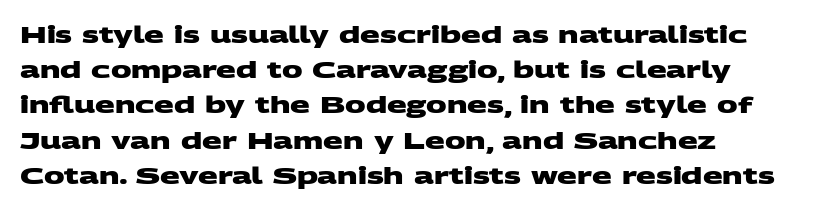
{"bold": "yes", "underline": "no", "align": "left", "line_spacing": "normal", "line_spacing_ratio": 1.53, "letter_spacing": "normal", "letter_spacing_em": 0.0, "glyph_px": 23}
